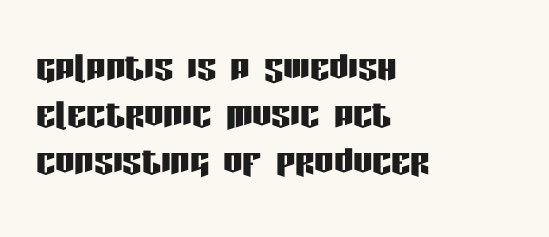
No italicization has been applied; the sample stays upright. Look at the bottom of the vertical strokes: they stop flat, with no serifs. Baseline-to-baseline distance is barely more than the letter height. Anything drawn beneath the words? Only blank space. The paragraph shown leans on its left margin. The passage shown is typed in a proportional face where columns would drift.
